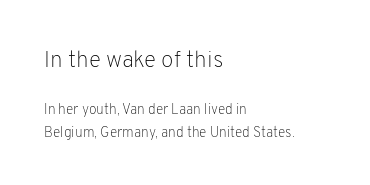
The image shows 23 px text type, upright; set left-aligned, normal line spacing (1.63x), normal letter spacing, not underlined; the first (top) block is 1.64x larger.
